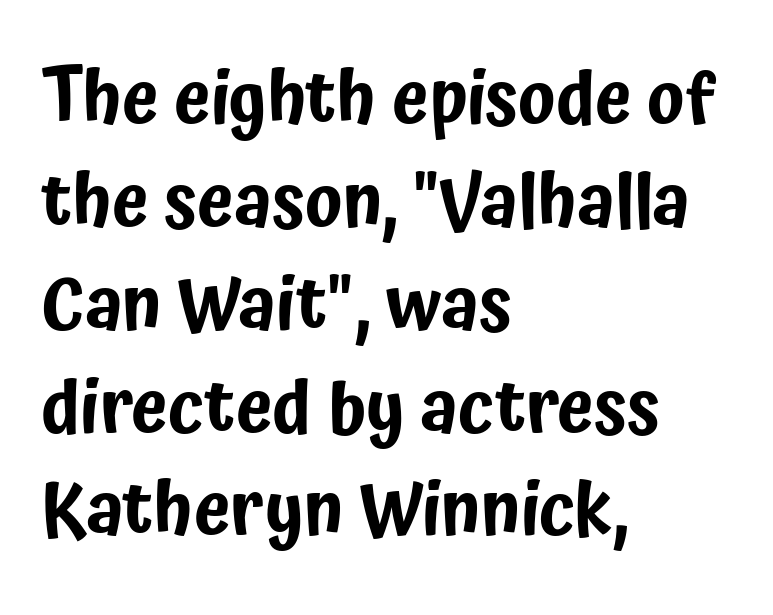
{"serif": "no", "italic": "no", "width": "condensed", "stroke_contrast": "low", "x_height": "medium", "monospaced": "no", "underline": "no", "align": "left", "line_spacing": "normal", "line_spacing_ratio": 1.39, "letter_spacing": "normal", "letter_spacing_em": 0.0, "glyph_px": 74}
